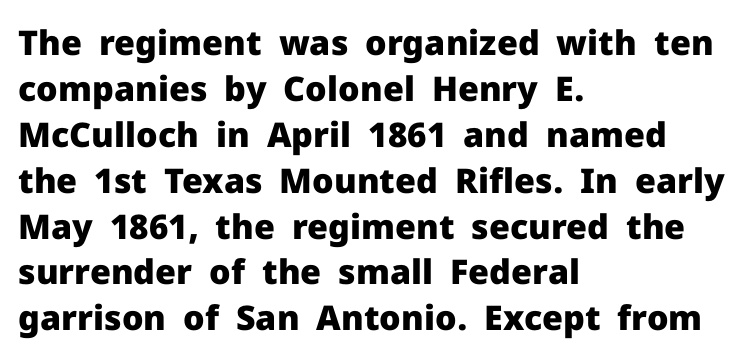
The image shows 34 px heavy sans-serif type, upright; set left-aligned, normal line spacing (1.35x), normal letter spacing, not underlined; low stroke contrast and a medium x-height.
